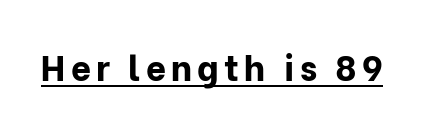
Q: Is the text bold? A: Yes.
Q: Is the text italic (slanted)? A: No, it is upright.
Q: Is the typeface a serif or a sans-serif typeface? A: Sans-serif.
Q: Is the text underlined? A: Yes.
Q: Width (condensed, normal, or wide)? A: Normal.
Q: Stroke contrast? A: Low.
Q: x-height? A: Medium.
Q: Monospaced? A: No.
